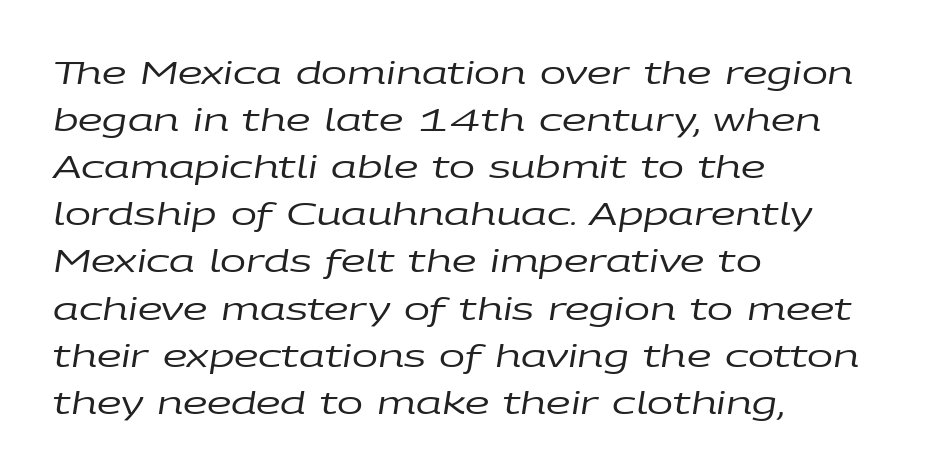
Q: Is the text bold? A: No.
Q: Is the text italic (slanted)? A: Yes, it leans right by about 9 degrees.
Q: Is the text underlined? A: No.
Q: How is the paragraph aligned? A: Left-aligned.
Q: Is the spacing between letters normal or unusually wide? A: Normal.
Q: Is the spacing between lines tight, normal or loose? A: Normal.
Q: Width (condensed, normal, or wide)? A: Wide.
Q: Stroke contrast? A: Low.
Q: x-height? A: Large.
Q: Monospaced? A: No.
